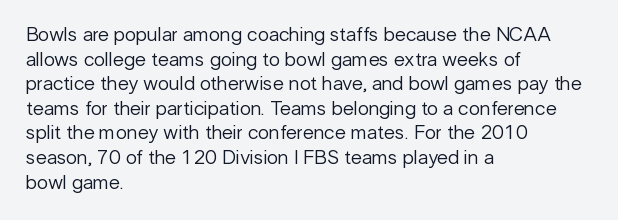
Q: Is the text bold? A: No.
Q: Is the text italic (slanted)? A: No, it is upright.
Q: Is the text underlined? A: No.
Q: How is the paragraph aligned? A: Left-aligned.
Q: Is the spacing between letters normal or unusually wide? A: Normal.
